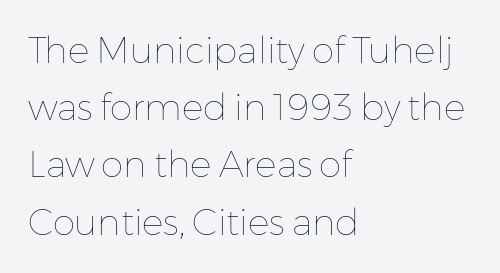
Each line starts at the same left margin while the right side varies. A typesetter would mark this as roman, not italic. Stem width sits at or under what a default text font uses. Compared with typical body copy, the letter spacing here is the same.
